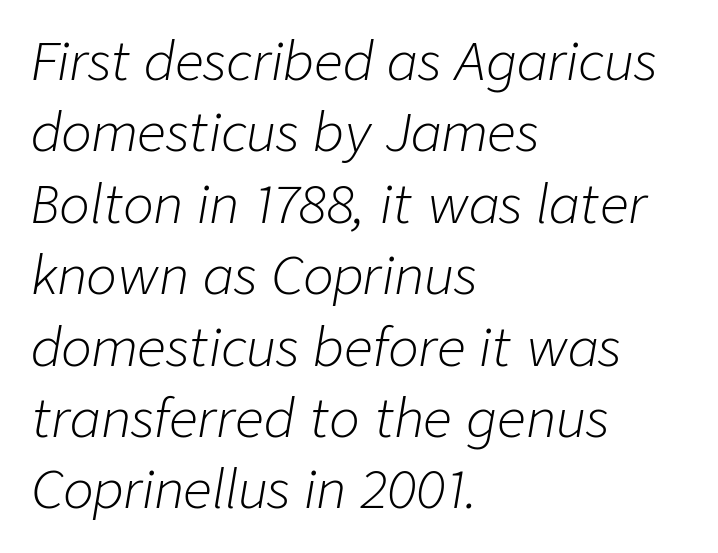
The image shows 51 px light type, italic (leaning right); set left-aligned, normal line spacing (1.4x), normal letter spacing, not underlined; low stroke contrast and a medium x-height.
